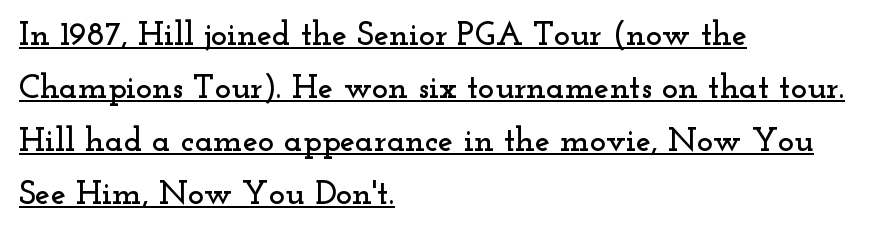
The image shows 34 px wide serif type, upright; set left-aligned, normal line spacing (1.56x), normal letter spacing, underlined; low stroke contrast and a small x-height.
